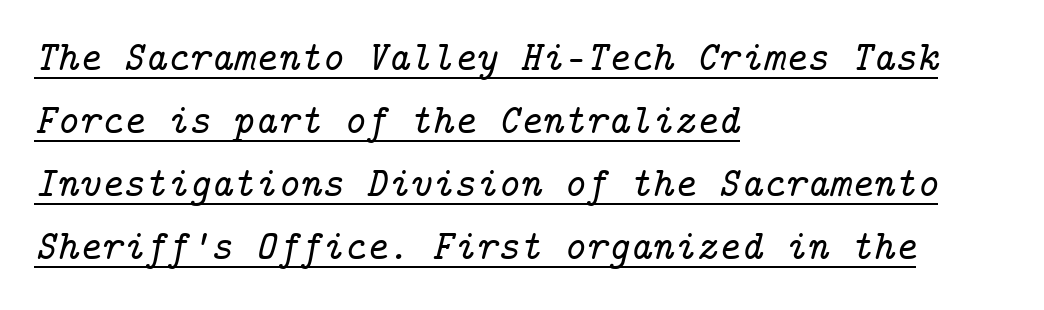
Q: Is the text italic (slanted)? A: Yes, it leans right by about 14 degrees.
Q: Is the typeface a serif or a sans-serif typeface? A: Serif.
Q: Is the text underlined? A: Yes.
Q: How is the paragraph aligned? A: Left-aligned.
Q: Is the spacing between letters normal or unusually wide? A: Normal.
Q: Is the spacing between lines tight, normal or loose? A: Normal.
Q: Width (condensed, normal, or wide)? A: Normal.
Q: Stroke contrast? A: Low.
Q: x-height? A: Medium.
